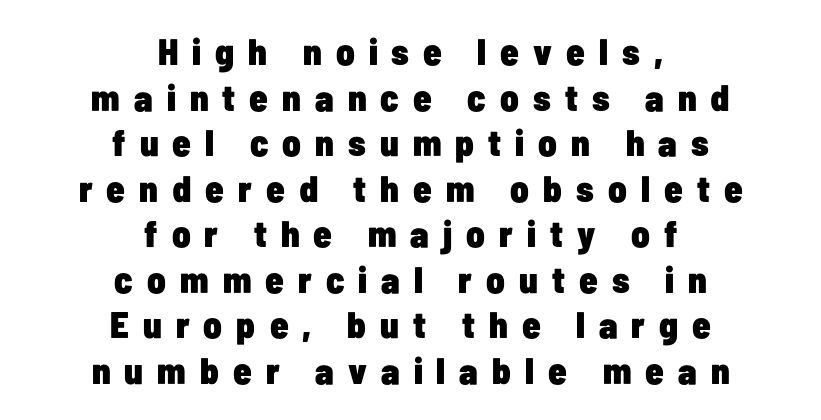
Short and long lines alike share a common midpoint. Pretty heavy lettering here — definitely bold. Note the varied advance widths — an 'i' is clearly narrower than an 'm'. A typesetter would call this heavily tracked-out type. The area under the type is left untouched. A typesetter would label this face a sans.
